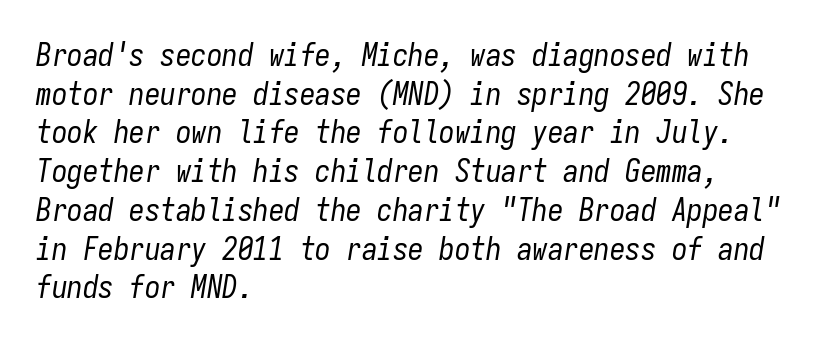
Observe the lean: these are italic letterforms. The designer left line spacing at the default. Does the copy run flush right? No — it runs flush left. Compared with typical body copy, the letter spacing here is the same.
